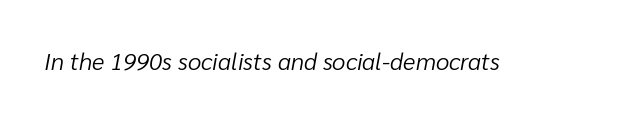
Q: Is the text bold? A: No.
Q: Is the text italic (slanted)? A: Yes, it leans right by about 10 degrees.
Q: Is the text underlined? A: No.
Q: Is the spacing between letters normal or unusually wide? A: Normal.
